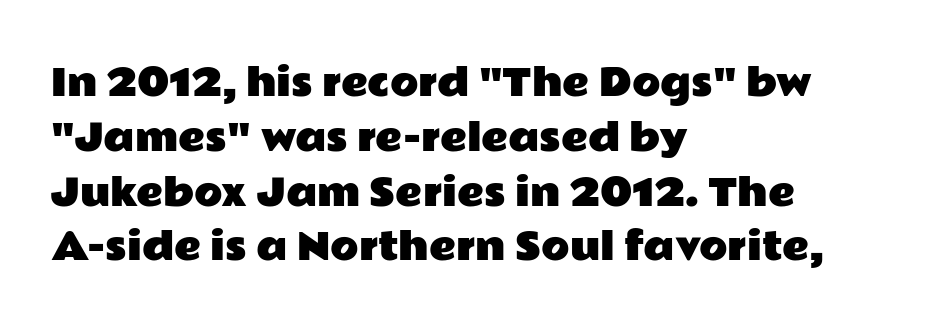
The image shows 37 px wide sans-serif type, upright; set left-aligned, normal line spacing (1.48x), normal letter spacing, not underlined; low stroke contrast and a medium x-height.
